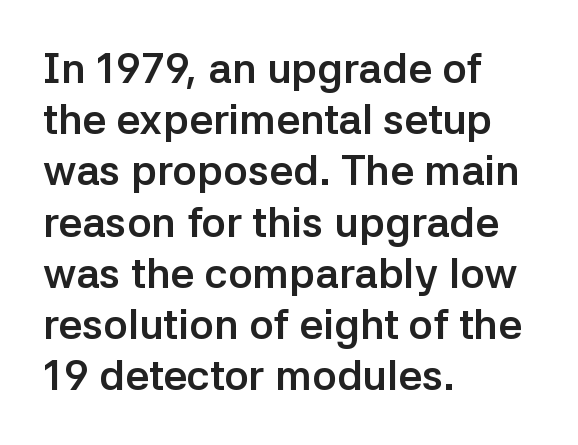
The letters sit at their default tracking, neither squeezed nor spread. Note the varied advance widths — an 'i' is clearly narrower than an 'm'. If you drew a ruler down the left edge, every line would touch it. The glyphs have the mass of a bold cut.
